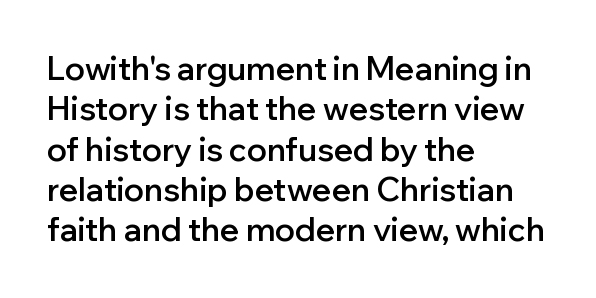
The image shows 32 px semibold sans-serif type, upright; set left-aligned, normal line spacing (1.26x), normal letter spacing, not underlined; low stroke contrast and a medium x-height.
